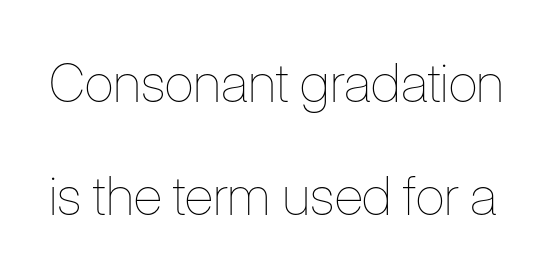
Q: Is the text bold? A: No.
Q: Is the text italic (slanted)? A: No, it is upright.
Q: Is the text underlined? A: No.
Q: Is the spacing between letters normal or unusually wide? A: Normal.
Q: Is the spacing between lines tight, normal or loose? A: Loose.
Q: Width (condensed, normal, or wide)? A: Condensed.
Q: Stroke contrast? A: Low.
Q: x-height? A: Medium.
Q: Monospaced? A: No.
